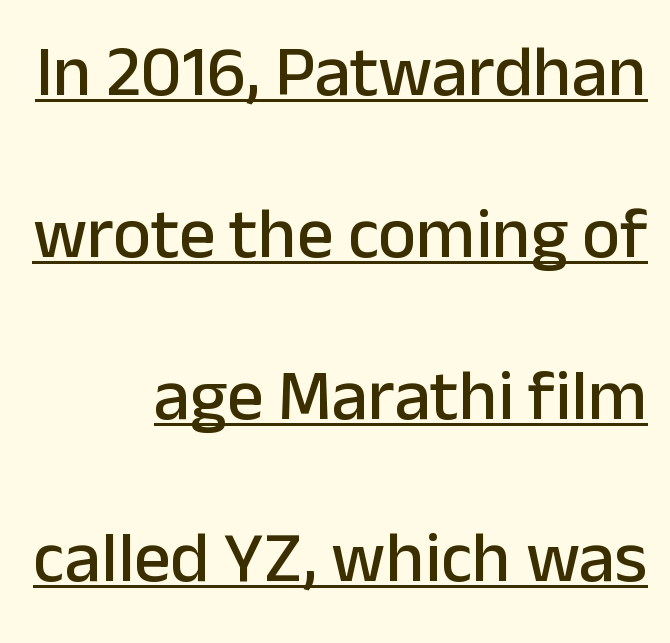
The rendering uses natural spacing where letterforms have individual widths. Successive baselines arrive slowly, with a big drop between each. There is no visible air inserted between adjacent glyphs. Font category for this specimen: sans-serif.
